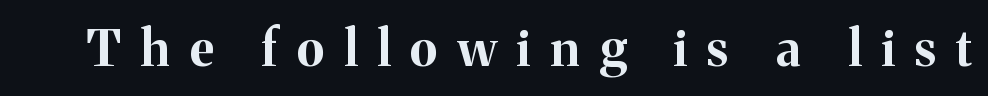
Unlike italic type, these characters show no tilt at all. Each glyph is drawn with heavy, bold strokes. You can tell from the footed stems that serif type was used. The letters advance in unequal steps, a hallmark of proportional type.
